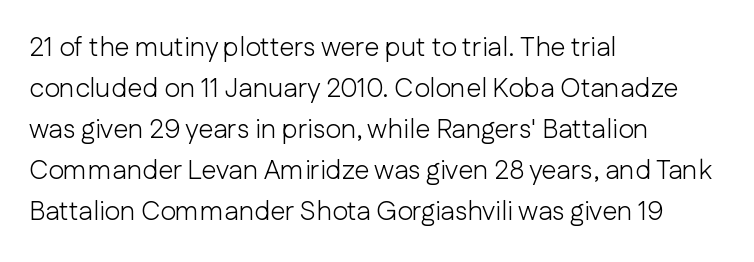
{"italic": "no", "bold": "no", "underline": "no", "align": "left", "line_spacing": "normal", "line_spacing_ratio": 1.52, "letter_spacing": "normal", "letter_spacing_em": 0.0, "glyph_px": 27}
